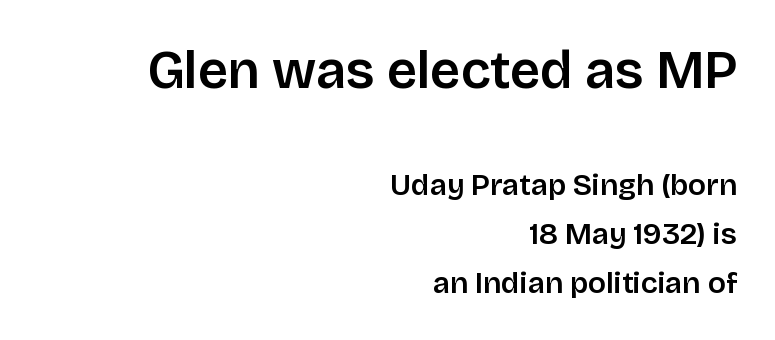
Q: Is the text bold? A: Semi-bold.
Q: Is the text italic (slanted)? A: No, it is upright.
Q: Is the typeface a serif or a sans-serif typeface? A: Sans-serif.
Q: Is the text underlined? A: No.
Q: How is the paragraph aligned? A: Right-aligned.
Q: Is the spacing between letters normal or unusually wide? A: Normal.
Q: Is the spacing between lines tight, normal or loose? A: Normal.
Q: Which block of text is set in a larger size, the first (top) or the second (bottom)? A: The first (top) one.
Q: Width (condensed, normal, or wide)? A: Normal.
Q: Stroke contrast? A: Low.
Q: x-height? A: Large.
Q: Monospaced? A: No.
